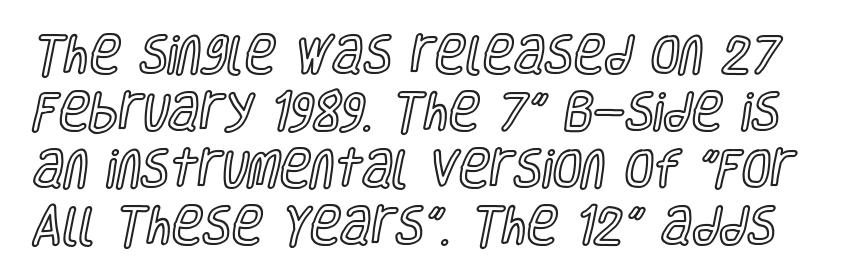
{"width": "condensed", "x_height": "large", "monospaced": "no", "underline": "no", "line_spacing": "normal", "line_spacing_ratio": 1.36, "letter_spacing": "normal", "letter_spacing_em": 0.0, "glyph_px": 42}
